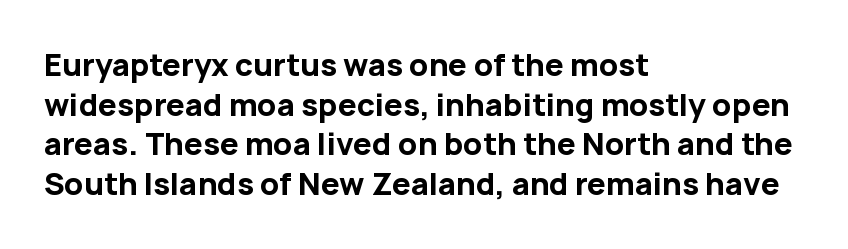
The image shows 30 px bold sans-serif type, upright; set left-aligned, normal line spacing (1.32x), normal letter spacing, not underlined; low stroke contrast and a medium x-height.
